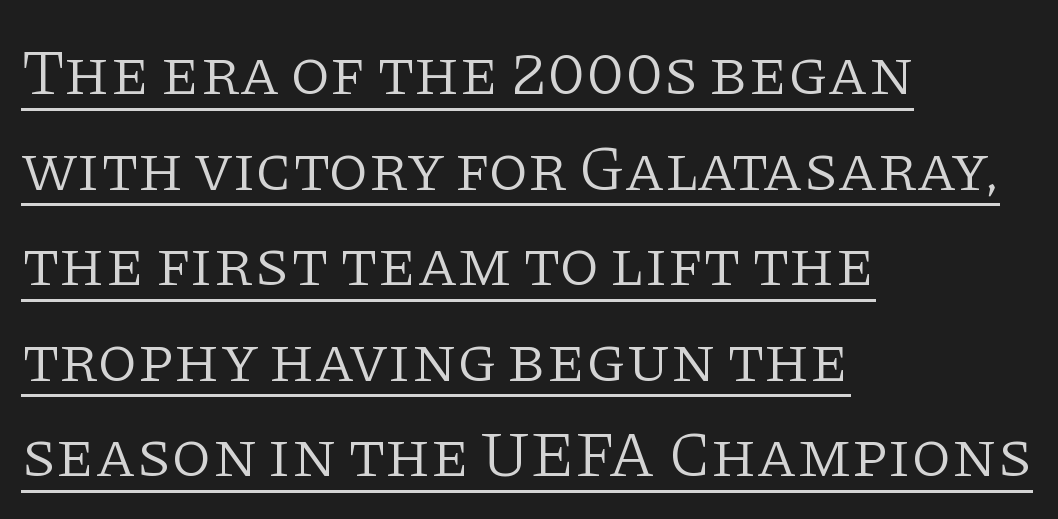
{"serif": "yes", "italic": "no", "bold": "no", "weight": "light", "width": "normal", "stroke_contrast": "low", "x_height": "large", "monospaced": "no", "underline": "yes", "align": "left", "line_spacing": "normal", "line_spacing_ratio": 1.47, "letter_spacing": "normal", "letter_spacing_em": 0.0, "glyph_px": 65}
